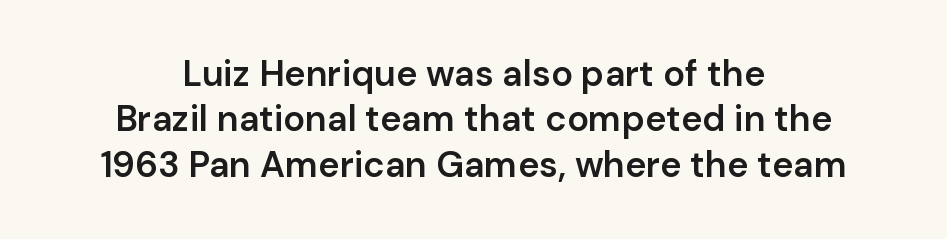
{"serif": "no", "italic": "no", "bold": "semi", "weight": "semibold", "width": "normal", "stroke_contrast": "low", "x_height": "medium", "monospaced": "no", "underline": "no", "align": "center", "line_spacing": "normal", "line_spacing_ratio": 1.26, "letter_spacing": "normal", "letter_spacing_em": 0.0, "glyph_px": 36}
